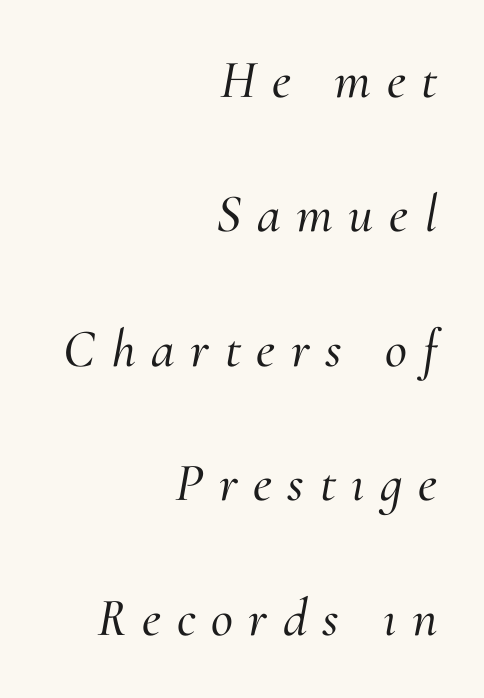
Old-style or modern, the face here clearly has serifs. This rendering widens character spacing well past its baseline value. Horizontally, the lines are justified to the trailing edge only. Looking at the ascenders, they clearly lean.
